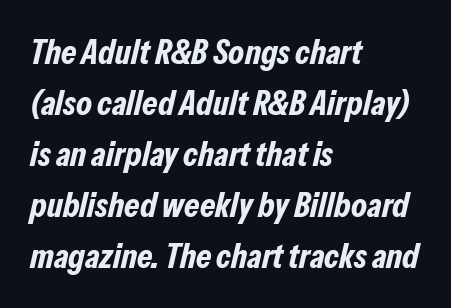
The image shows 35 px bold, condensed type, italic (leaning right); set left-aligned, normal line spacing (1.46x), normal letter spacing, not underlined; low stroke contrast and a medium x-height.
